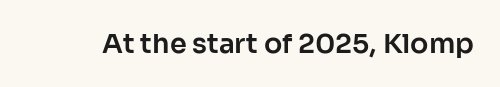
Q: Is the text italic (slanted)? A: No, it is upright.
Q: Is the text underlined? A: No.
Q: Is the spacing between letters normal or unusually wide? A: Normal.
